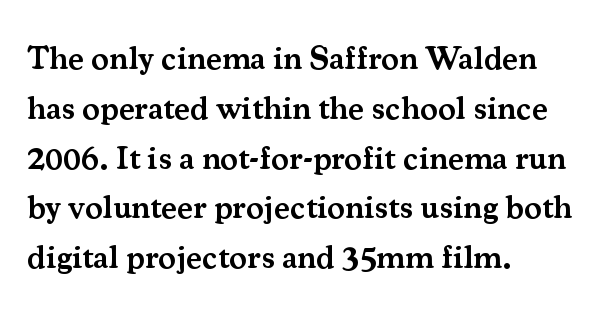
The gap between lines stays unmarked. I'd describe the lettering as semibold — firm but not a full bold. Which margin do the lines hug? The left one — the right edge is uneven. I'd call this a serif setting — the letters wear small feet. Characters follow at the spacing the type designer built in. Regular leading.
